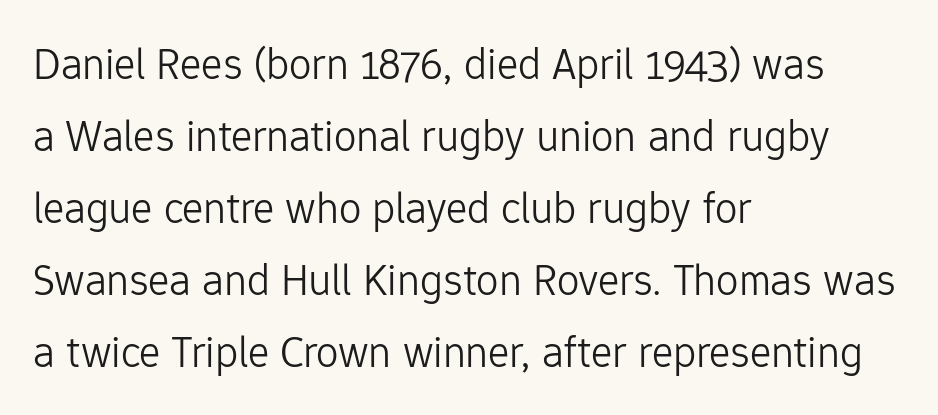
The image shows 45 px light sans-serif type, upright; set left-aligned, normal line spacing (1.6x), normal letter spacing, not underlined; low stroke contrast and a medium x-height.
